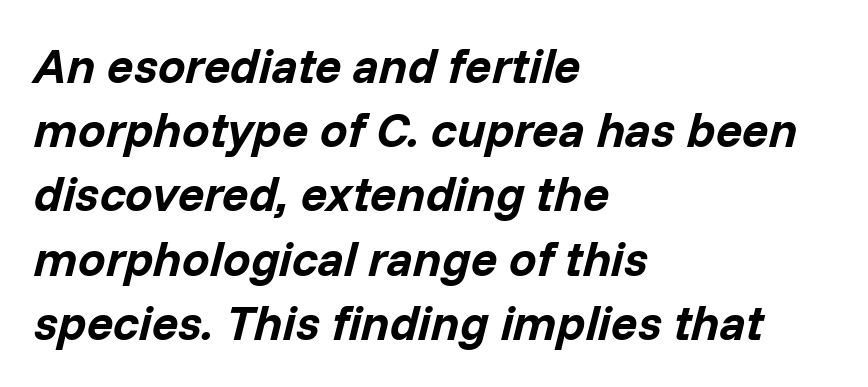
The image shows 49 px bold type, italic (leaning right); set left-aligned, normal line spacing (1.31x), normal letter spacing, not underlined; low stroke contrast and a medium x-height.
